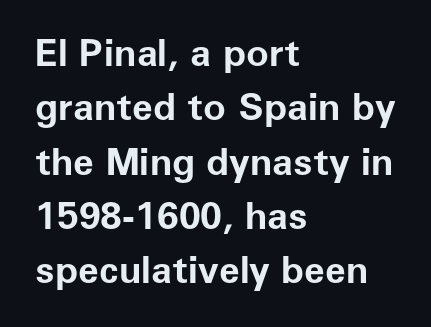
The image shows 38 px bold sans-serif type, upright; set left-aligned, normal line spacing (1.43x), normal letter spacing, not underlined; low stroke contrast and a medium x-height.
